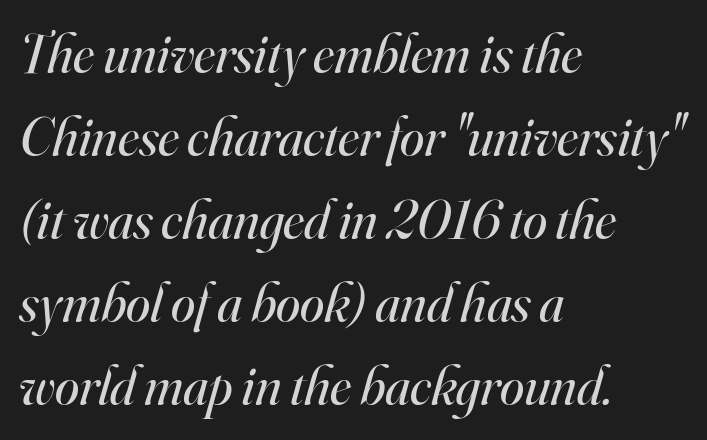
The image shows 55 px regular-weight serif type, italic (leaning right); set left-aligned, normal line spacing (1.51x), normal letter spacing, not underlined; high stroke contrast and a small x-height.
